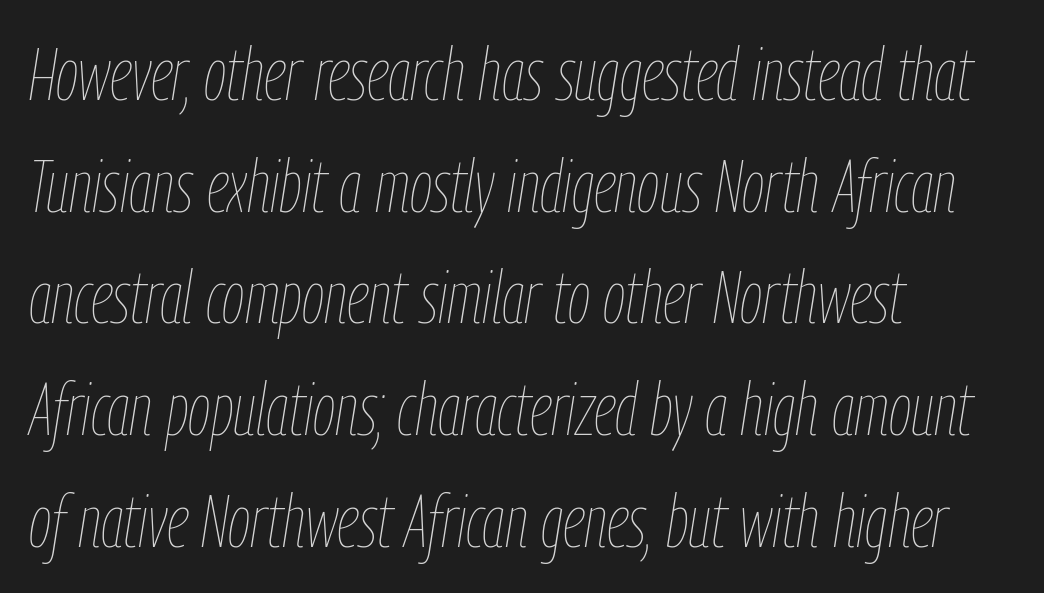
Q: Is the text bold? A: No.
Q: Is the text italic (slanted)? A: Yes, it leans right by about 9 degrees.
Q: Is the text underlined? A: No.
Q: How is the paragraph aligned? A: Left-aligned.
Q: Is the spacing between letters normal or unusually wide? A: Normal.
Q: Is the spacing between lines tight, normal or loose? A: Normal.
Q: Width (condensed, normal, or wide)? A: Condensed.
Q: Stroke contrast? A: Low.
Q: x-height? A: Medium.
Q: Monospaced? A: No.
